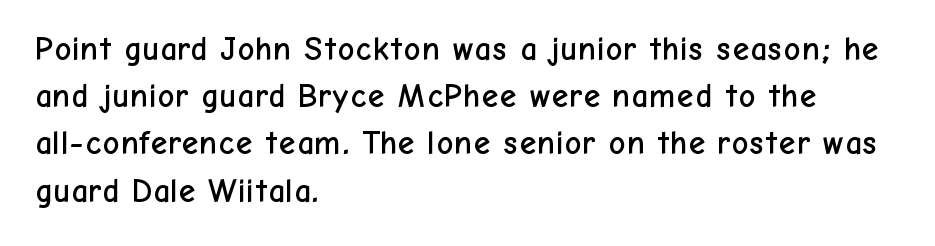
Q: Is the text italic (slanted)? A: No, it is upright.
Q: Is the typeface a serif or a sans-serif typeface? A: Sans-serif.
Q: Is the text underlined? A: No.
Q: How is the paragraph aligned? A: Left-aligned.
Q: Is the spacing between letters normal or unusually wide? A: Normal.
Q: Is the spacing between lines tight, normal or loose? A: Normal.
Q: Width (condensed, normal, or wide)? A: Normal.
Q: Stroke contrast? A: Low.
Q: x-height? A: Medium.
Q: Monospaced? A: No.
